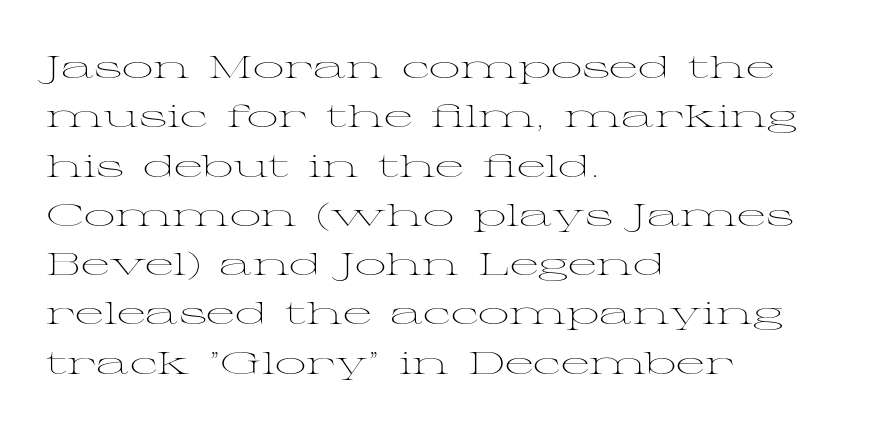
The image shows 31 px light, wide serif type, upright; set left-aligned, normal line spacing (1.59x), normal letter spacing, not underlined; medium stroke contrast and a medium x-height.
